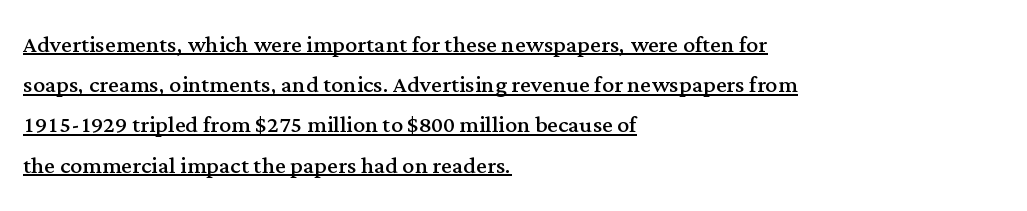
The font sits on the lighter half of the weight spectrum, regular included. How are the letters spaced? Ordinarily, with no added tracking. Leading matches the norm, producing a regular column. Check where the strokes stop: tiny serifs finish them off.
